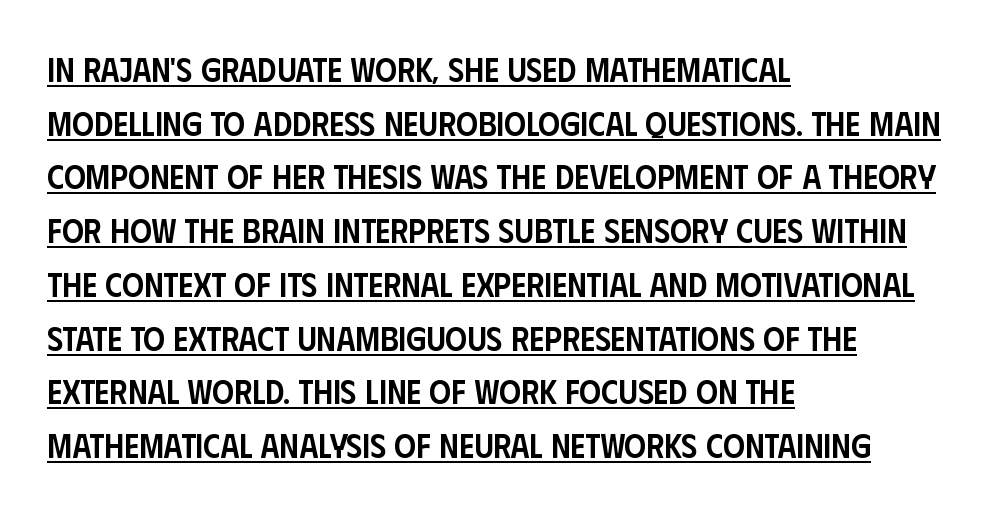
{"serif": "no", "italic": "no", "bold": "semi", "weight": "semibold", "width": "condensed", "stroke_contrast": "low", "x_height": "large", "monospaced": "no", "underline": "yes", "align": "left", "line_spacing": "normal", "line_spacing_ratio": 1.58, "letter_spacing": "normal", "letter_spacing_em": 0.0, "glyph_px": 34}
